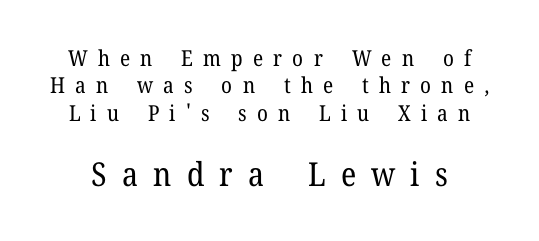
Q: Is the text bold? A: No.
Q: Is the text italic (slanted)? A: No, it is upright.
Q: Is the typeface a serif or a sans-serif typeface? A: Serif.
Q: Is the text underlined? A: No.
Q: Is the spacing between letters normal or unusually wide? A: Unusually wide.
Q: Is the spacing between lines tight, normal or loose? A: Normal.
Q: Which block of text is set in a larger size, the first (top) or the second (bottom)? A: The second (bottom) one.
Q: Width (condensed, normal, or wide)? A: Normal.
Q: Stroke contrast? A: Low.
Q: x-height? A: Medium.
Q: Monospaced? A: No.
